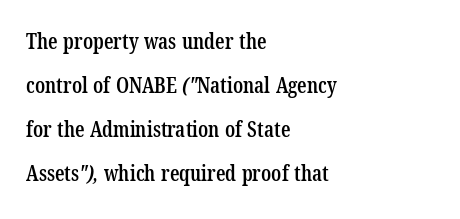
{"bold": "semi", "underline": "no", "align": "left", "line_spacing": "loose", "line_spacing_ratio": 2.1, "letter_spacing": "normal", "letter_spacing_em": 0.0, "glyph_px": 21}
